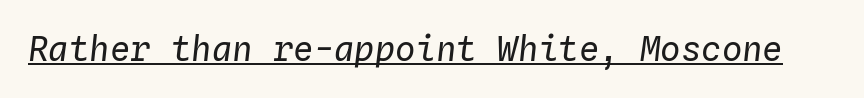
This sample uses an oblique cut, with every glyph tilted off the vertical. The strokes carry an ordinary text weight at most. How are the letters spaced? Ordinarily, with no added tracking. A baseline rule has been typeset under these characters. The face used here is monospaced, like something from a code editor.
